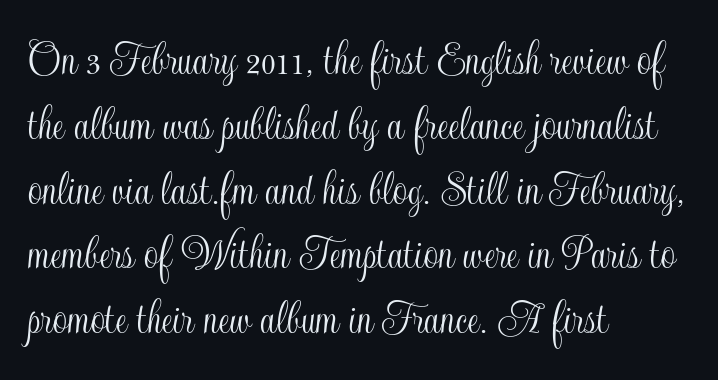
{"width": "condensed", "x_height": "small", "monospaced": "no", "underline": "no", "align": "left", "line_spacing": "normal", "line_spacing_ratio": 1.27, "letter_spacing": "normal", "letter_spacing_em": 0.0, "glyph_px": 51}
